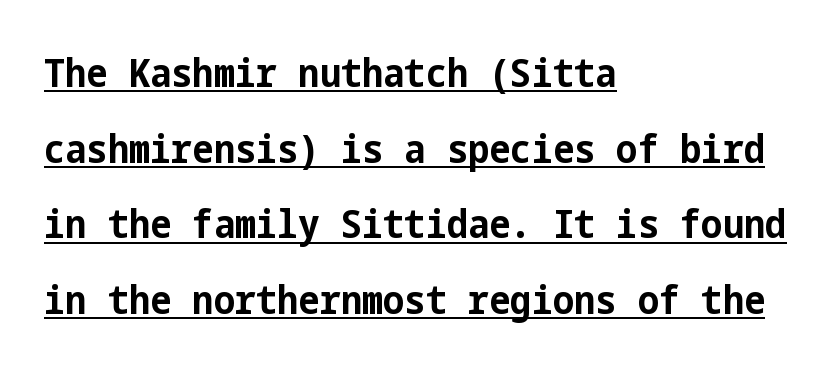
Looks like someone drew a line under every word here. A classic flush-left, rag-right setting is used for this passage. The font's upright variant was chosen for this text. This is heavy type, rendered in bold. Characters follow at the spacing the type designer built in.
